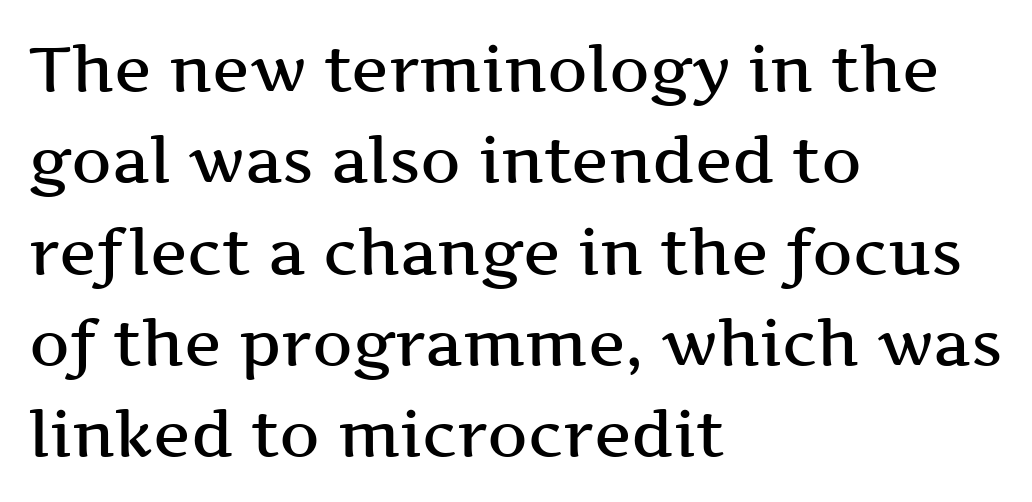
Q: Is the text bold? A: Semi-bold.
Q: Is the text italic (slanted)? A: No, it is upright.
Q: Is the typeface a serif or a sans-serif typeface? A: Serif.
Q: Is the text underlined? A: No.
Q: How is the paragraph aligned? A: Left-aligned.
Q: Is the spacing between letters normal or unusually wide? A: Normal.
Q: Is the spacing between lines tight, normal or loose? A: Normal.
Q: Width (condensed, normal, or wide)? A: Wide.
Q: Stroke contrast? A: Medium.
Q: x-height? A: Medium.
Q: Monospaced? A: No.
